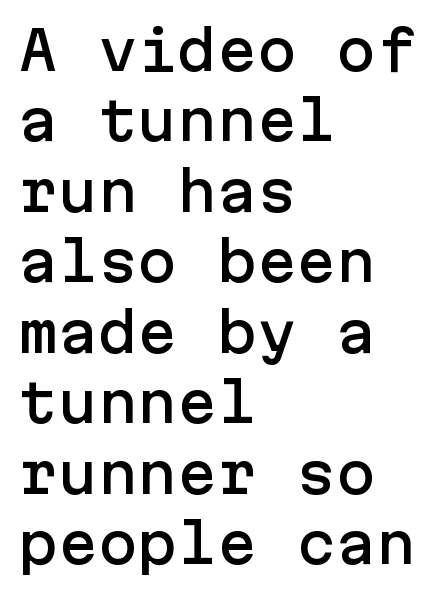
{"serif": "no", "italic": "no", "width": "normal", "stroke_contrast": "low", "x_height": "medium", "underline": "no", "align": "left", "line_spacing": "normal", "line_spacing_ratio": 1.33, "letter_spacing": "normal", "letter_spacing_em": 0.0, "glyph_px": 53}
